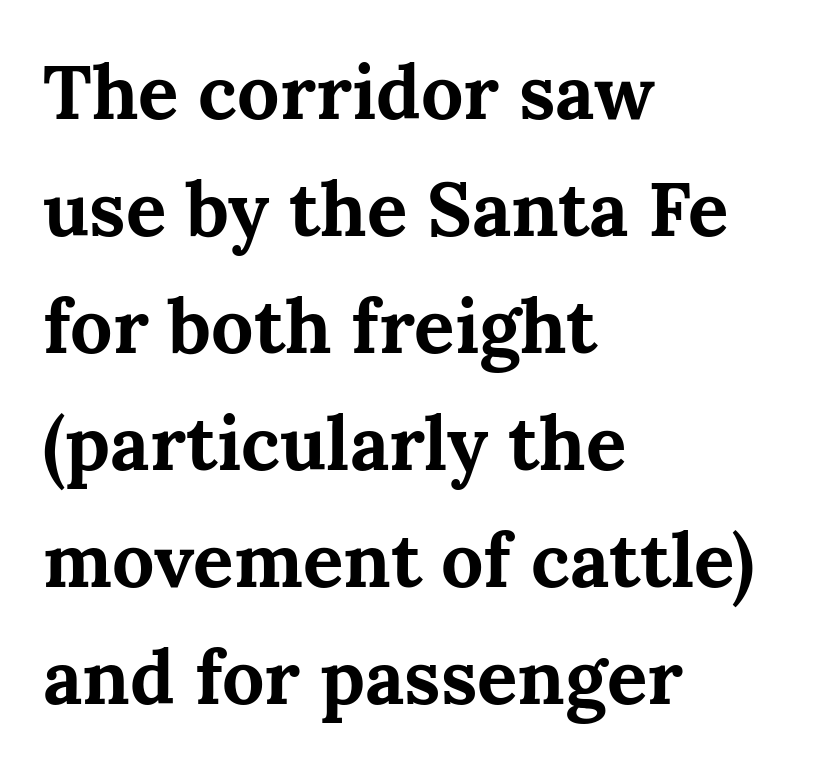
If you drew a ruler down the left edge, every line would touch it. To sum up the face: it has serifs. The face used here is proportionally spaced, like ordinary book or web type. Observe the ordinary spacing: letters are neighbours, not strangers.
